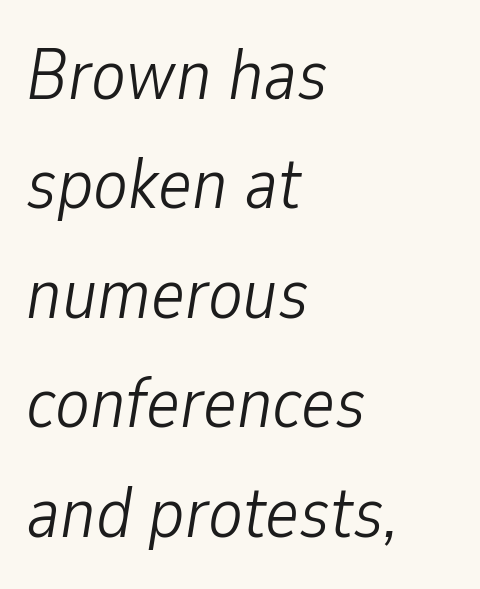
Q: Is the text bold? A: No.
Q: Is the text italic (slanted)? A: Yes, it leans right by about 9 degrees.
Q: Is the text underlined? A: No.
Q: How is the paragraph aligned? A: Left-aligned.
Q: Is the spacing between letters normal or unusually wide? A: Normal.
Q: Is the spacing between lines tight, normal or loose? A: Normal.
Q: Width (condensed, normal, or wide)? A: Condensed.
Q: Stroke contrast? A: Low.
Q: x-height? A: Medium.
Q: Monospaced? A: No.
